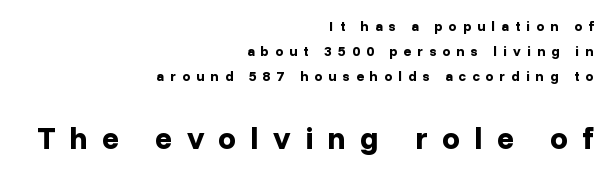
{"serif": "no", "italic": "no", "bold": "yes", "weight": "bold", "width": "normal", "stroke_contrast": "low", "x_height": "medium", "monospaced": "no", "underline": "no", "align": "right", "line_spacing_ratio": 1.78, "letter_spacing": "wide", "letter_spacing_em": 0.44, "larger_block": "second", "size_ratio": 2.29, "glyph_px": 32}
